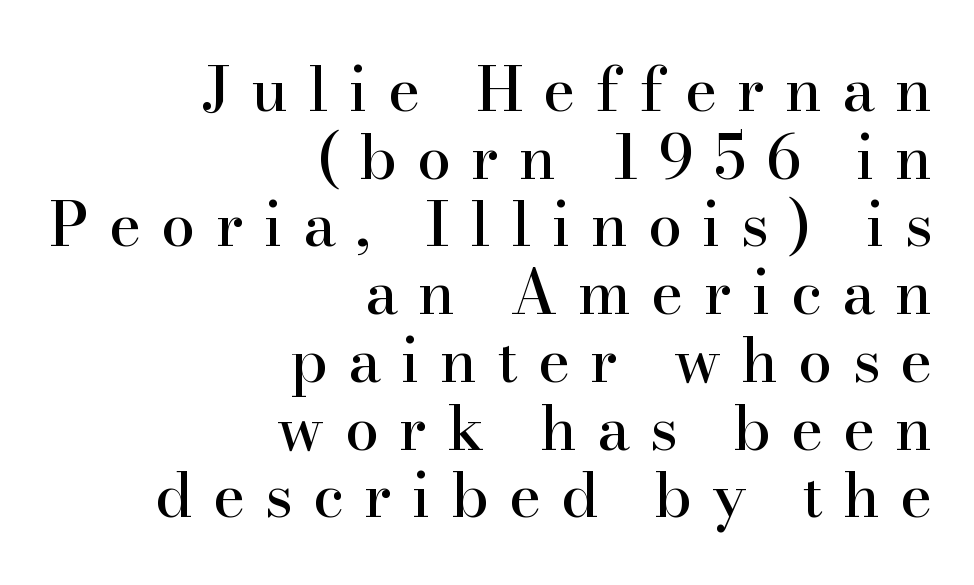
The image shows 61 px serif type, upright; set right-aligned, tight line spacing (1.11x), unusually wide letter spacing (+0.33 em), not underlined; high stroke contrast and a small x-height.
